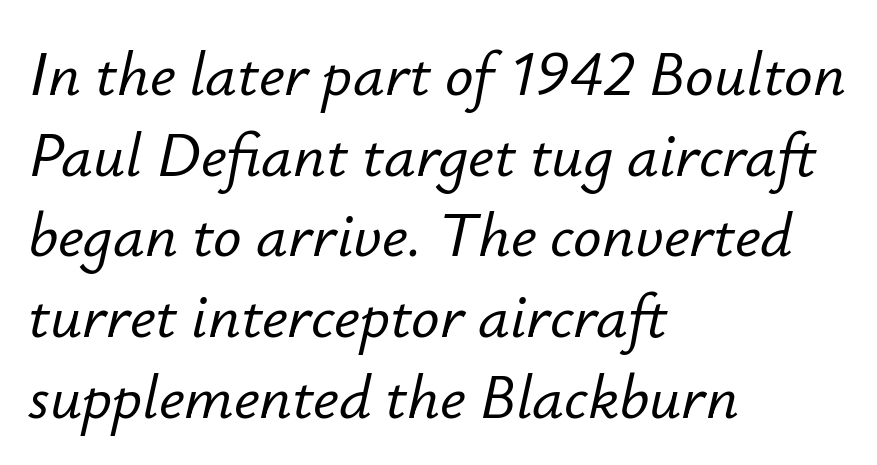
{"italic": "yes", "lean": "right", "slant_degrees": 12, "width": "normal", "stroke_contrast": "low", "x_height": "small", "monospaced": "no", "underline": "no", "align": "left", "line_spacing": "normal", "line_spacing_ratio": 1.28, "letter_spacing": "normal", "letter_spacing_em": 0.0, "glyph_px": 63}
